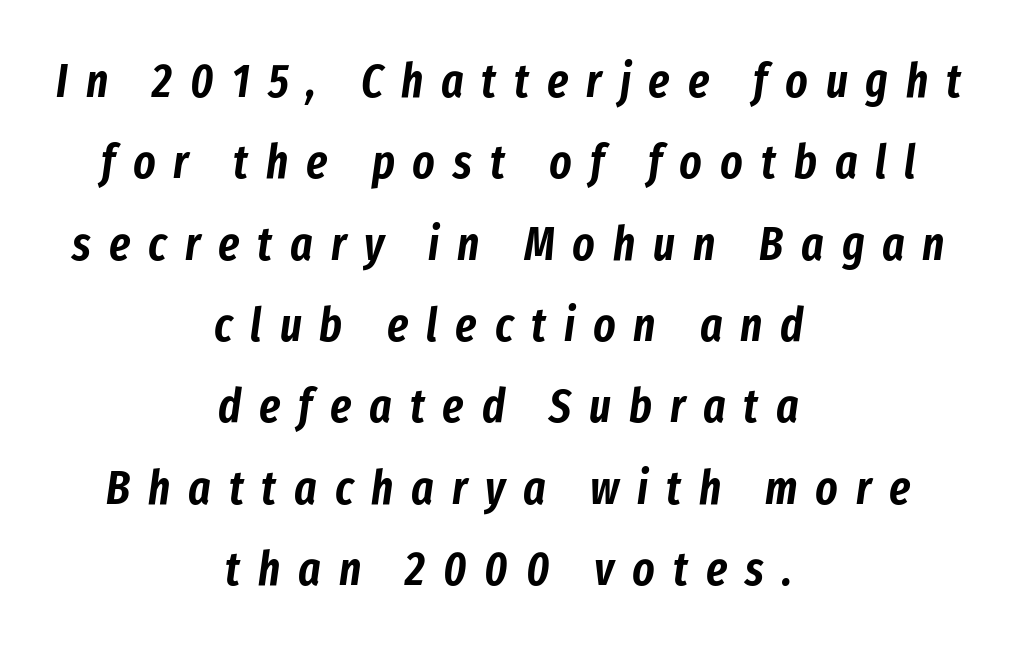
Inter-character spacing is expanded well beyond the font's built-in metrics. When letters slant like this, we call the style italic. Alignment: centered. Quick note: underline off. Proportional: the letters do not fall into vertical columns.
